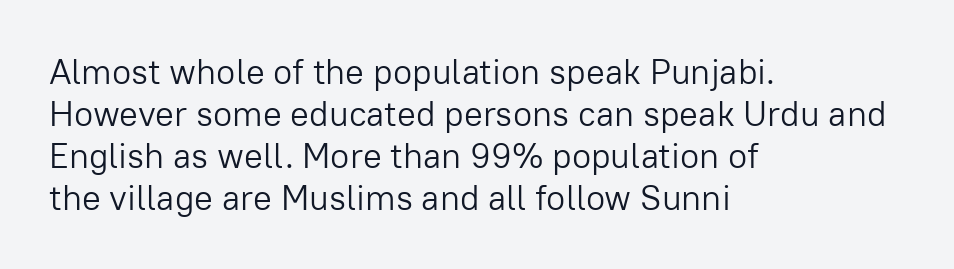
The image shows 35 px light sans-serif type, upright; set left-aligned, line spacing 1.2x, normal letter spacing, not underlined; low stroke contrast and a medium x-height.
